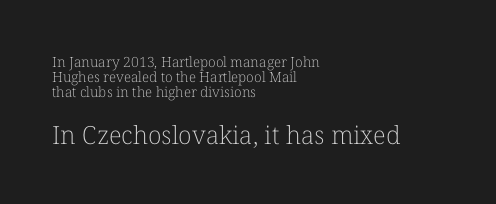
{"italic": "no", "bold": "no", "underline": "no", "align": "left", "line_spacing": "tight", "line_spacing_ratio": 1.06, "letter_spacing": "normal", "letter_spacing_em": 0.0, "larger_block": "second", "size_ratio": 1.79, "glyph_px": 25}
